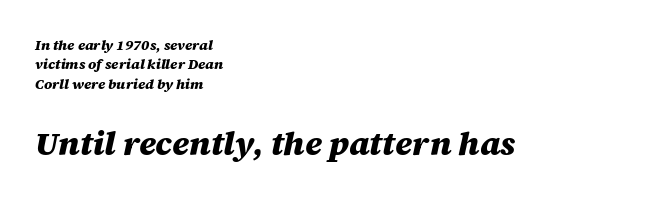
Q: Is the text bold? A: Yes.
Q: Is the text italic (slanted)? A: Yes, it leans right by about 12 degrees.
Q: Is the text underlined? A: No.
Q: How is the paragraph aligned? A: Left-aligned.
Q: Is the spacing between letters normal or unusually wide? A: Normal.
Q: Is the spacing between lines tight, normal or loose? A: Normal.
Q: Which block of text is set in a larger size, the first (top) or the second (bottom)? A: The second (bottom) one.
Q: Width (condensed, normal, or wide)? A: Normal.
Q: Stroke contrast? A: Medium.
Q: x-height? A: Large.
Q: Monospaced? A: No.
